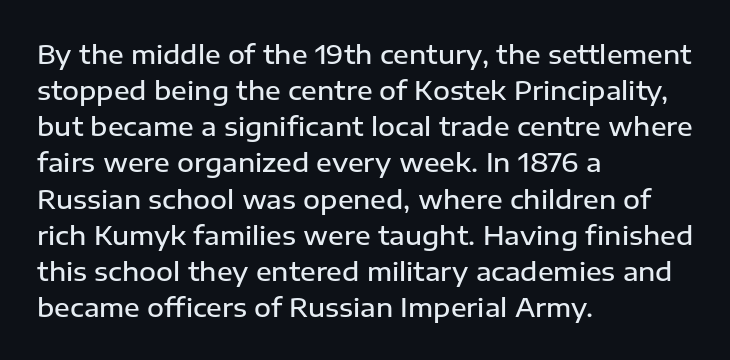
{"italic": "no", "bold": "semi", "underline": "no", "align": "left", "line_spacing": "normal", "line_spacing_ratio": 1.39, "letter_spacing": "normal", "letter_spacing_em": 0.0, "glyph_px": 26}
